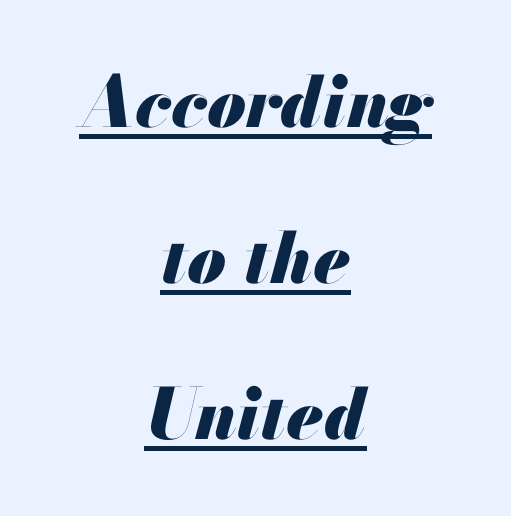
{"italic": "yes", "lean": "right", "slant_degrees": 13, "bold": "yes", "weight": "heavy", "width": "normal", "stroke_contrast": "medium", "x_height": "small", "monospaced": "no", "underline": "yes", "align": "center", "line_spacing": "loose", "line_spacing_ratio": 2.23, "letter_spacing": "normal", "letter_spacing_em": 0.0, "glyph_px": 70}
